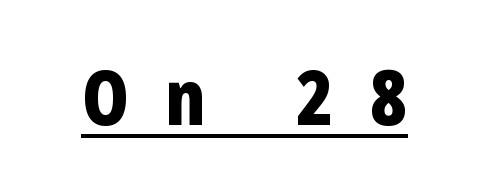
The image shows 76 px bold, condensed sans-serif type, upright; set unusually wide letter spacing (+0.47 em), underlined; low stroke contrast and a medium x-height.
